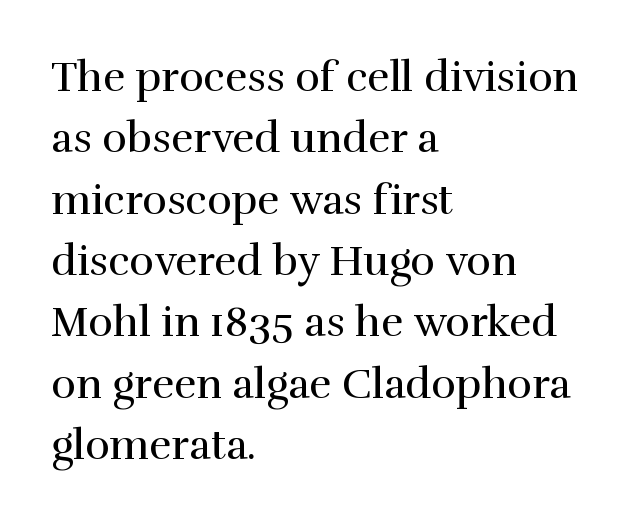
Q: Is the text bold? A: No.
Q: Is the text italic (slanted)? A: No, it is upright.
Q: Is the typeface a serif or a sans-serif typeface? A: Serif.
Q: Is the text underlined? A: No.
Q: How is the paragraph aligned? A: Left-aligned.
Q: Is the spacing between letters normal or unusually wide? A: Normal.
Q: Is the spacing between lines tight, normal or loose? A: Normal.
Q: Width (condensed, normal, or wide)? A: Normal.
Q: x-height? A: Medium.
Q: Monospaced? A: No.
